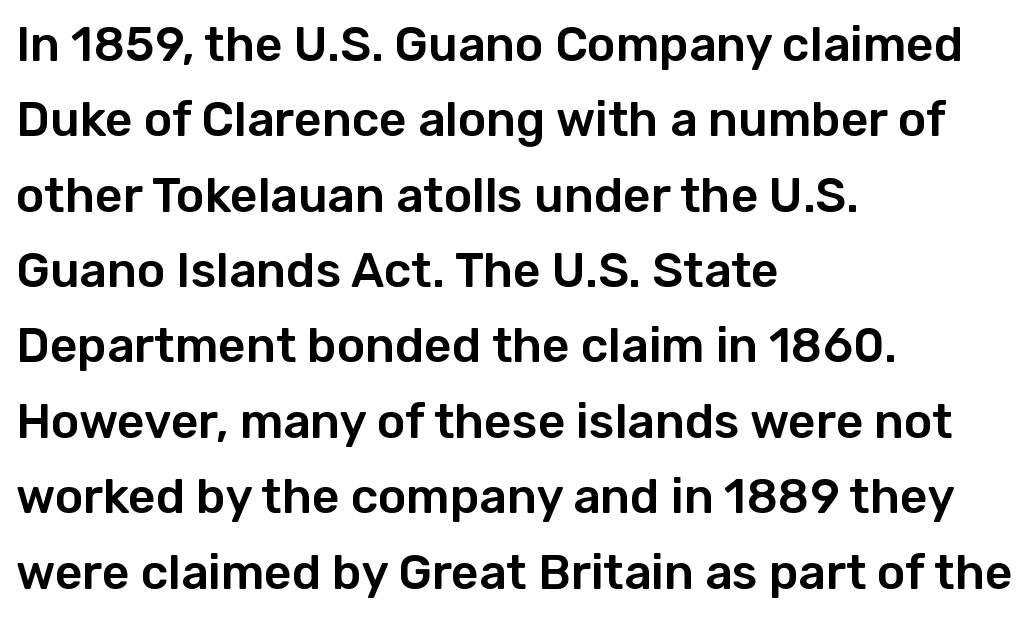
Q: Is the text italic (slanted)? A: No, it is upright.
Q: Is the typeface a serif or a sans-serif typeface? A: Sans-serif.
Q: Is the text underlined? A: No.
Q: How is the paragraph aligned? A: Left-aligned.
Q: Is the spacing between letters normal or unusually wide? A: Normal.
Q: Is the spacing between lines tight, normal or loose? A: Normal.
Q: Width (condensed, normal, or wide)? A: Normal.
Q: Stroke contrast? A: Low.
Q: x-height? A: Medium.
Q: Monospaced? A: No.
